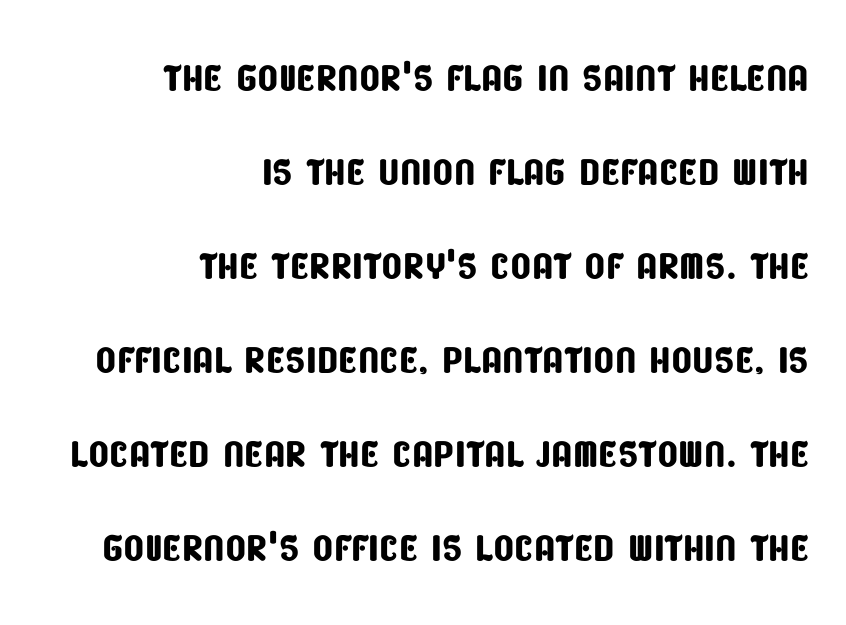
The typesetter chose a ragged-left arrangement here. This is sans-serif lettering, the kind often seen on screens and signage. There is no visible air inserted between adjacent glyphs. Spacing verdict: proportional, widths tailored to each character. Bare-footed words on every line.
